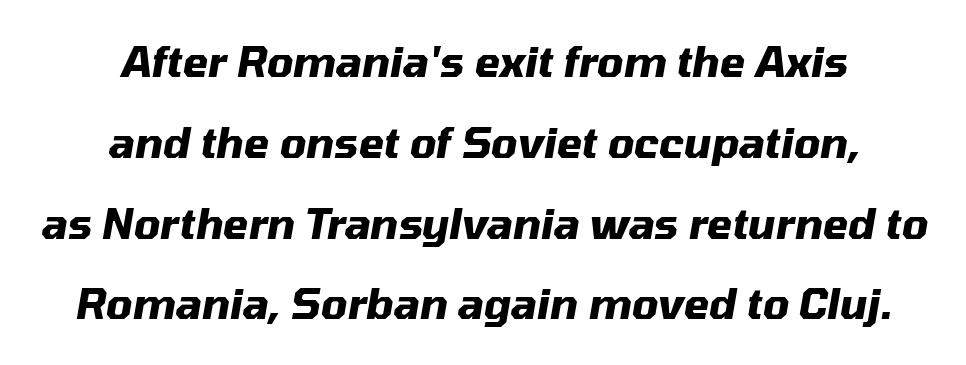
{"italic": "yes", "lean": "right", "slant_degrees": 10, "bold": "yes", "weight": "heavy", "width": "normal", "stroke_contrast": "medium", "x_height": "medium", "monospaced": "no", "underline": "no", "align": "center", "line_spacing": "loose", "line_spacing_ratio": 1.97, "letter_spacing": "normal", "letter_spacing_em": 0.0, "glyph_px": 41}
